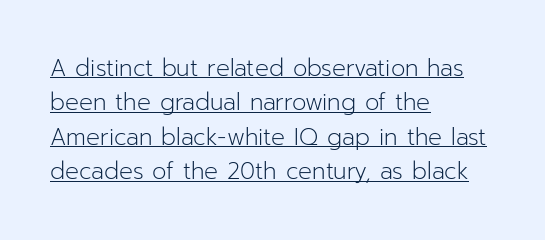
The lines are quadded left. The passage shown is not bold in any degree. Is there any slant? The stems are plumb. The face used here appears with an underline applied.
